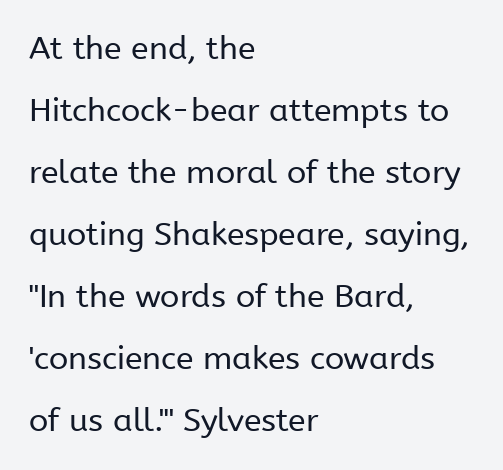
{"serif": "no", "italic": "no", "bold": "no", "weight": "regular", "width": "normal", "stroke_contrast": "low", "x_height": "medium", "monospaced": "no", "underline": "no", "align": "left", "line_spacing": "loose", "line_spacing_ratio": 1.94, "letter_spacing": "normal", "letter_spacing_em": 0.0, "glyph_px": 32}
